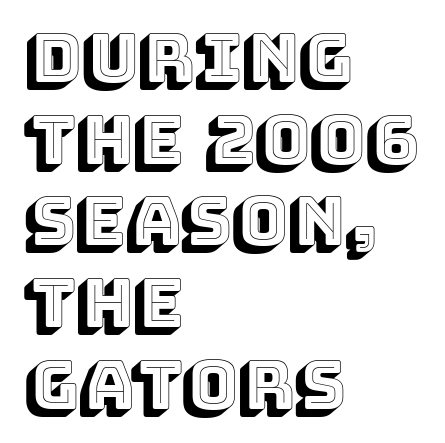
Q: Is the text italic (slanted)? A: No, it is upright.
Q: Is the text underlined? A: No.
Q: How is the paragraph aligned? A: Left-aligned.
Q: Is the spacing between letters normal or unusually wide? A: Normal.
Q: Width (condensed, normal, or wide)? A: Normal.
Q: x-height? A: Large.
Q: Monospaced? A: No.
